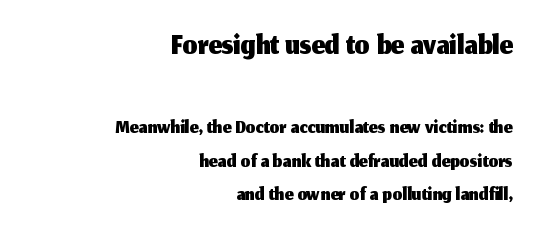
Q: Is the text italic (slanted)? A: No, it is upright.
Q: Is the typeface a serif or a sans-serif typeface? A: Sans-serif.
Q: Is the text underlined? A: No.
Q: How is the paragraph aligned? A: Right-aligned.
Q: Is the spacing between letters normal or unusually wide? A: Normal.
Q: Is the spacing between lines tight, normal or loose? A: Tight.
Q: Which block of text is set in a larger size, the first (top) or the second (bottom)? A: The first (top) one.
Q: Width (condensed, normal, or wide)? A: Normal.
Q: Stroke contrast? A: Medium.
Q: x-height? A: Medium.
Q: Monospaced? A: No.
